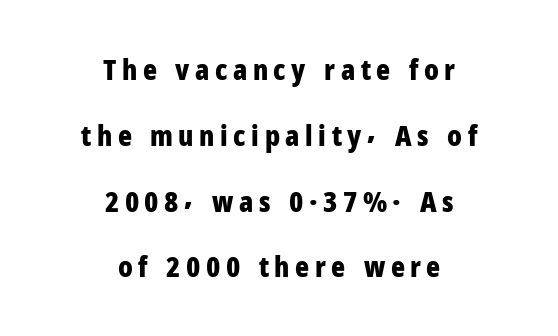
If you folded the block vertically in half, each line would mirror itself in length. The type family on display is of the sans-serif kind. The letters stand upright; this is a roman face. A typesetter would call this proportional, since set widths differ per character. I'd describe the lettering as bold — thick and assertive.
